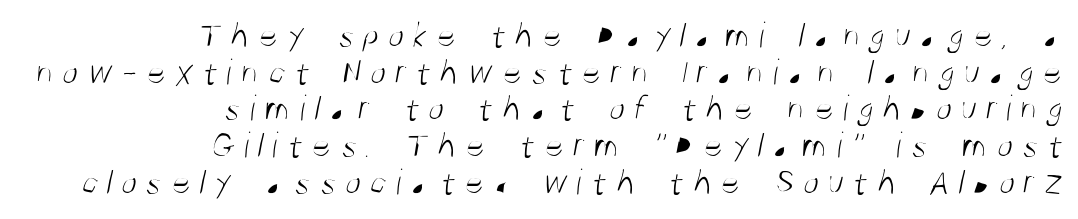
Q: Is the text bold? A: No.
Q: Is the typeface a serif or a sans-serif typeface? A: Sans-serif.
Q: Is the text underlined? A: No.
Q: How is the paragraph aligned? A: Right-aligned.
Q: Is the spacing between letters normal or unusually wide? A: Unusually wide.
Q: Is the spacing between lines tight, normal or loose? A: Tight.
Q: Width (condensed, normal, or wide)? A: Condensed.
Q: Stroke contrast? A: Medium.
Q: x-height? A: Large.
Q: Monospaced? A: No.
